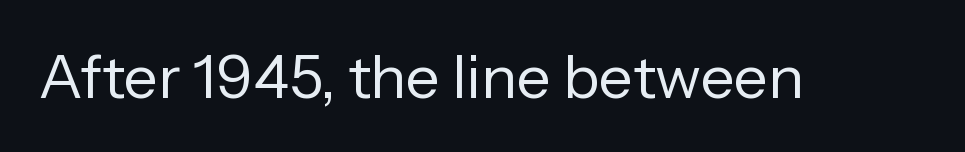
The image shows 60 px regular-weight sans-serif type, upright; set normal letter spacing, not underlined; low stroke contrast and a medium x-height.
